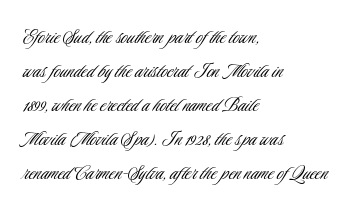
Stem width sits at or under what a default text font uses. Horizontally, the lines are justified to the leading edge only. This sample keeps an unexceptional amount of space between lines. The space beneath each line is pristine and unruled. There is no visible air inserted between adjacent glyphs.
